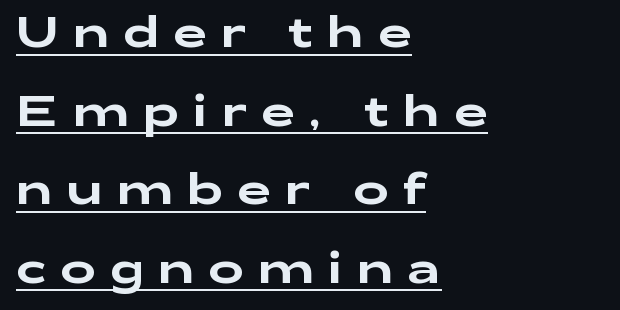
Rendered with straight, roman letterforms. The passage shown has open, widely tracked lettering throughout. A baseline rule has been typeset under these characters. Here the designer chose a conventional face with non-uniform glyph widths.
